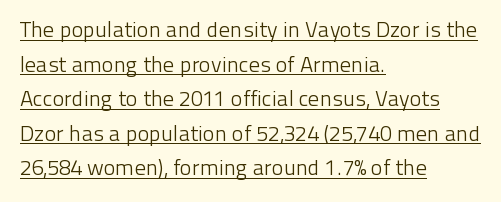
Q: Is the text bold? A: No.
Q: Is the text italic (slanted)? A: No, it is upright.
Q: Is the text underlined? A: Yes.
Q: How is the paragraph aligned? A: Left-aligned.
Q: Is the spacing between letters normal or unusually wide? A: Normal.
Q: Is the spacing between lines tight, normal or loose? A: Normal.
